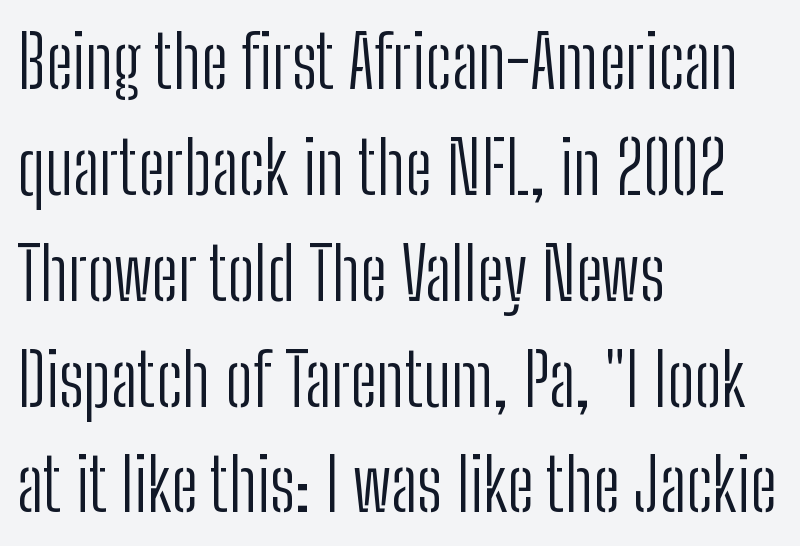
{"serif": "no", "italic": "no", "bold": "no", "weight": "light", "width": "condensed", "stroke_contrast": "low", "x_height": "medium", "monospaced": "no", "underline": "no", "align": "left", "line_spacing": "normal", "line_spacing_ratio": 1.45, "letter_spacing": "normal", "letter_spacing_em": 0.0, "glyph_px": 73}
